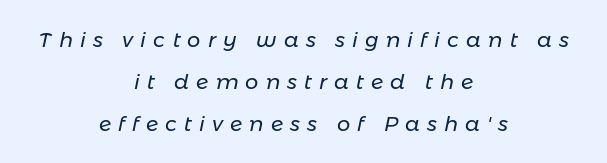
{"italic": "yes", "lean": "right", "slant_degrees": 11, "bold": "no", "underline": "no", "align": "center", "line_spacing": "loose", "line_spacing_ratio": 1.99, "letter_spacing": "wide", "letter_spacing_em": 0.34, "glyph_px": 21}
